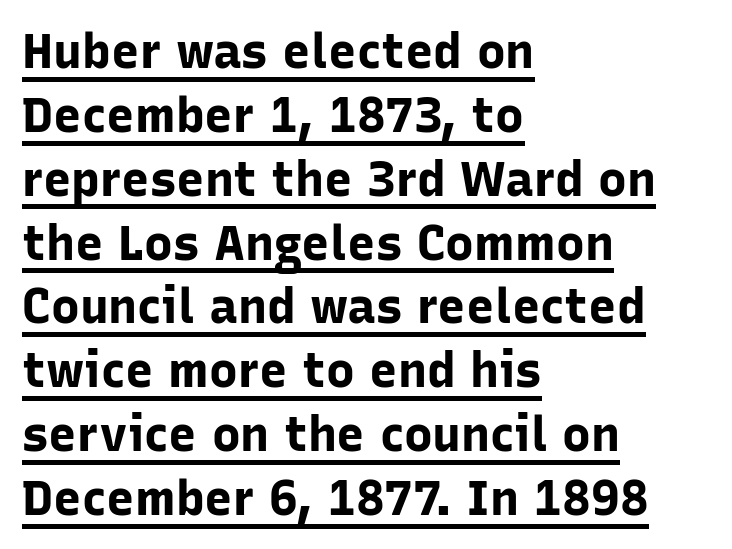
The image shows 48 px bold sans-serif type, upright; set left-aligned, normal line spacing (1.33x), normal letter spacing, underlined; low stroke contrast and a medium x-height.
